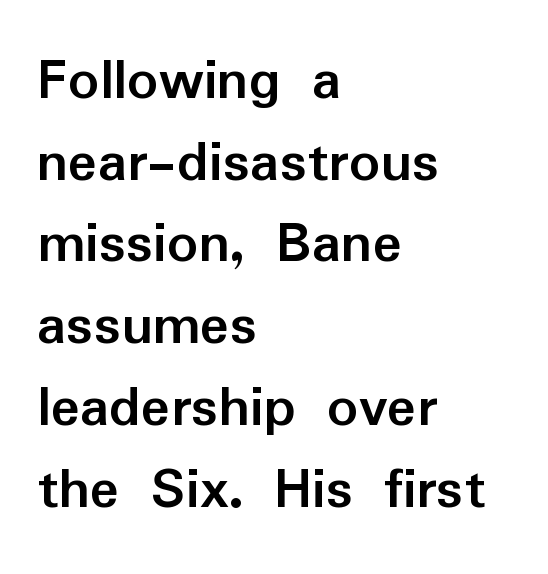
Q: Is the text bold? A: Yes.
Q: Is the text italic (slanted)? A: No, it is upright.
Q: Is the typeface a serif or a sans-serif typeface? A: Sans-serif.
Q: Is the text underlined? A: No.
Q: How is the paragraph aligned? A: Left-aligned.
Q: Is the spacing between letters normal or unusually wide? A: Normal.
Q: Is the spacing between lines tight, normal or loose? A: Normal.
Q: Width (condensed, normal, or wide)? A: Normal.
Q: Stroke contrast? A: Low.
Q: x-height? A: Medium.
Q: Monospaced? A: No.
